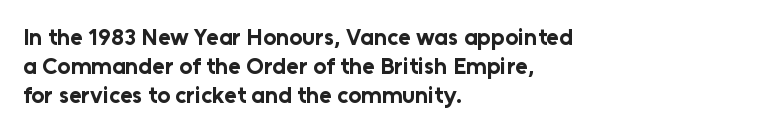
Is the block centered? No — it sits flush against the left margin. Strong, thick strokes mark this as bold type. Plain, unruled lines of type. Nothing unusual about the tracking: characters are spaced as the font intends. When letters stand straight like this, we call the style roman or upright. One glance says typical: line gaps are just what's usual.
